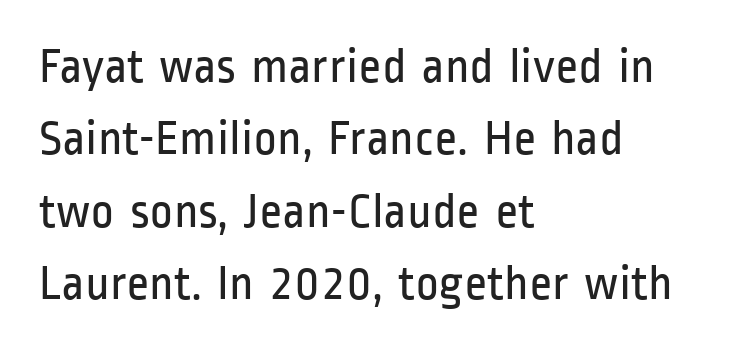
The image shows 50 px regular-weight, condensed sans-serif type, upright; set left-aligned, normal line spacing (1.45x), normal letter spacing, not underlined; low stroke contrast and a medium x-height.
